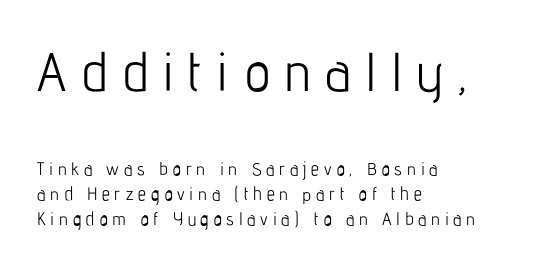
Q: Is the text bold? A: No.
Q: Is the text italic (slanted)? A: No, it is upright.
Q: Is the typeface a serif or a sans-serif typeface? A: Sans-serif.
Q: Is the text underlined? A: No.
Q: How is the paragraph aligned? A: Left-aligned.
Q: Is the spacing between letters normal or unusually wide? A: Unusually wide.
Q: Is the spacing between lines tight, normal or loose? A: Normal.
Q: Which block of text is set in a larger size, the first (top) or the second (bottom)? A: The first (top) one.
Q: Width (condensed, normal, or wide)? A: Condensed.
Q: Stroke contrast? A: Low.
Q: x-height? A: Medium.
Q: Monospaced? A: No.
